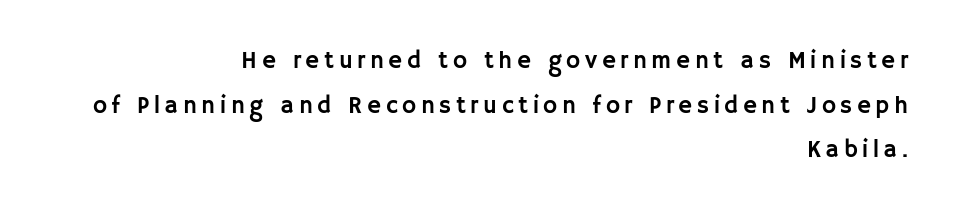
Any mark beneath the type? The region is blank. In CSS terms this would be text-align: right. This is roman type, the default non-slanted kind.
